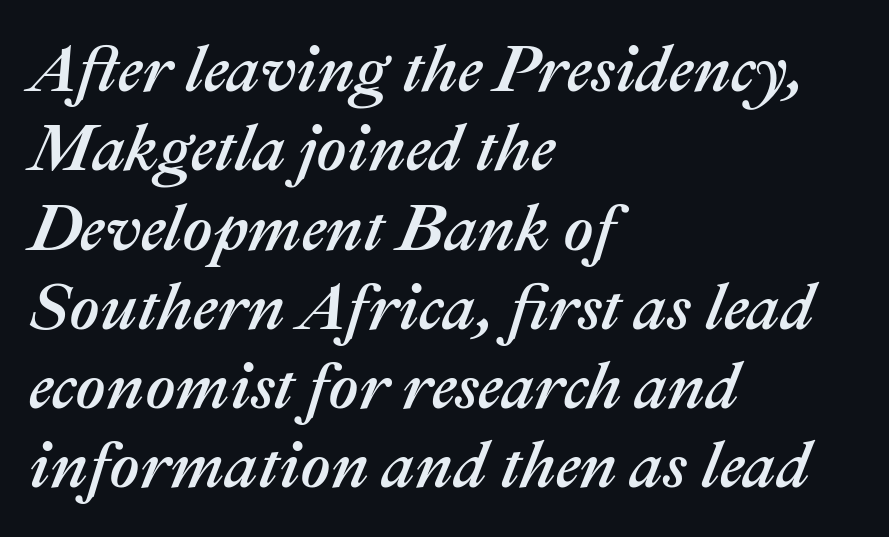
Q: Is the text italic (slanted)? A: Yes, it leans right by about 22 degrees.
Q: Is the text underlined? A: No.
Q: How is the paragraph aligned? A: Left-aligned.
Q: Is the spacing between letters normal or unusually wide? A: Normal.
Q: Width (condensed, normal, or wide)? A: Normal.
Q: Stroke contrast? A: Medium.
Q: x-height? A: Medium.
Q: Monospaced? A: No.
